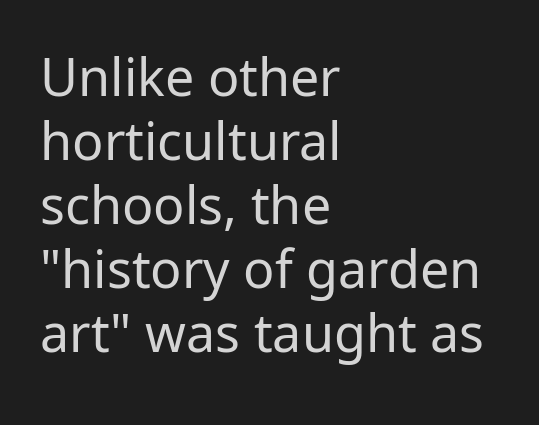
Letterform terminals end flat and unadorned throughout the passage. The typesetting does not lean heavy: it is not bold. The specimen omits any rule beneath the text block's lines. The line texture is even and compact thanks to regular tracking. Every row of glyphs begins at an identical x-position on the left. Characters remain perfectly vertical along every line.
